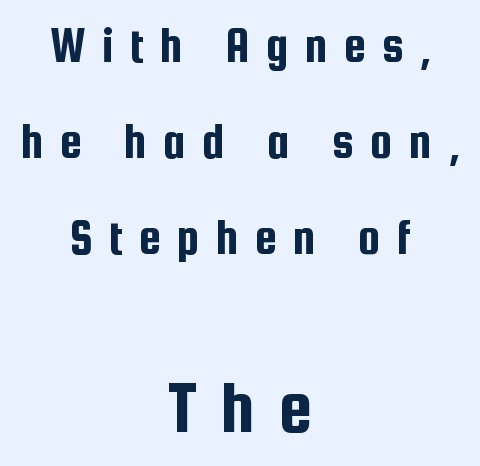
The image shows 76 px condensed sans-serif type, upright; set centered, line spacing 1.88x, unusually wide letter spacing (+0.31 em), not underlined; the second (bottom) block is 1.49x larger; low stroke contrast and a medium x-height.
